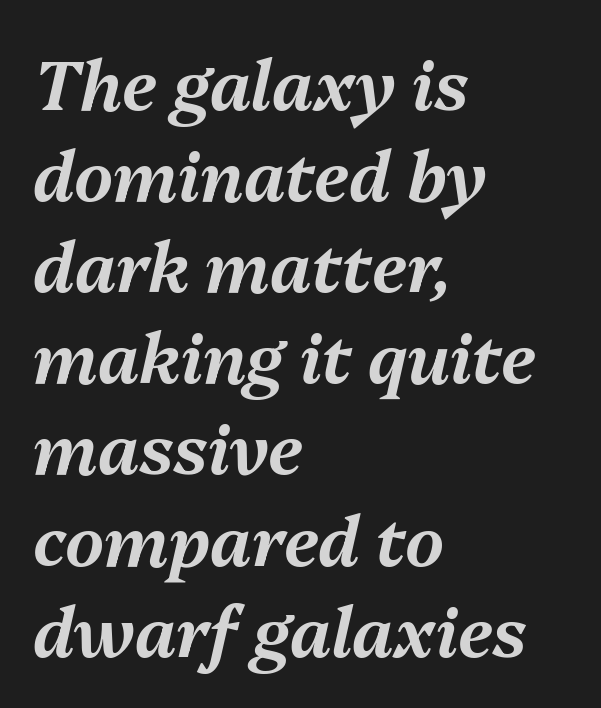
The text block is weighted toward the left margin, trailing off unevenly rightward. Posture: slanted. Tracking value appears to be zero — textbook default spacing. These lines are rendered in a variable-pitch font. The strip under each line holds only bare page.
